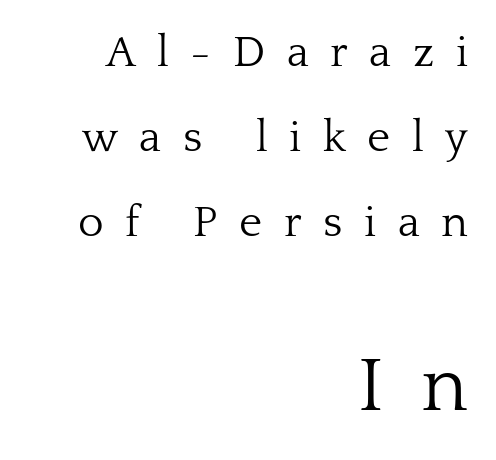
Q: Is the text bold? A: No.
Q: Is the text italic (slanted)? A: No, it is upright.
Q: Is the typeface a serif or a sans-serif typeface? A: Serif.
Q: Is the text underlined? A: No.
Q: How is the paragraph aligned? A: Right-aligned.
Q: Is the spacing between letters normal or unusually wide? A: Unusually wide.
Q: Is the spacing between lines tight, normal or loose? A: Loose.
Q: Which block of text is set in a larger size, the first (top) or the second (bottom)? A: The second (bottom) one.
Q: Width (condensed, normal, or wide)? A: Normal.
Q: Stroke contrast? A: Low.
Q: x-height? A: Medium.
Q: Monospaced? A: No.
